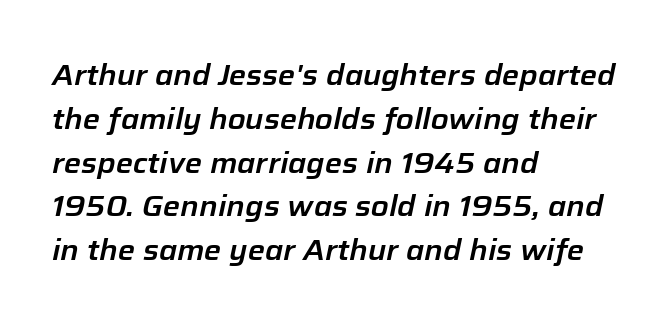
{"italic": "yes", "lean": "right", "slant_degrees": 12, "width": "normal", "stroke_contrast": "low", "x_height": "medium", "monospaced": "no", "underline": "no", "align": "left", "line_spacing": "normal", "line_spacing_ratio": 1.51, "letter_spacing": "normal", "letter_spacing_em": 0.0, "glyph_px": 29}
